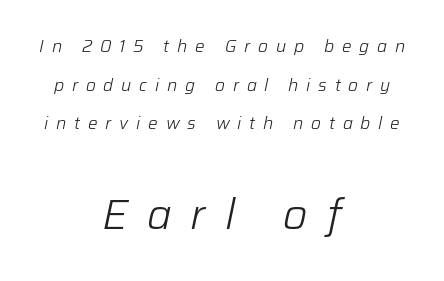
Which margin do the lines hug? Neither — every line sits in the middle. Visually, the bottom section dominates because its glyphs are scaled up. Stroke mass is kept to a normal reading level or below. Letters rest on an invisible, unmarked baseline. Rows of type keep a wide berth in the vertical direction. Someone cranked the tracking dial way up on this one.
